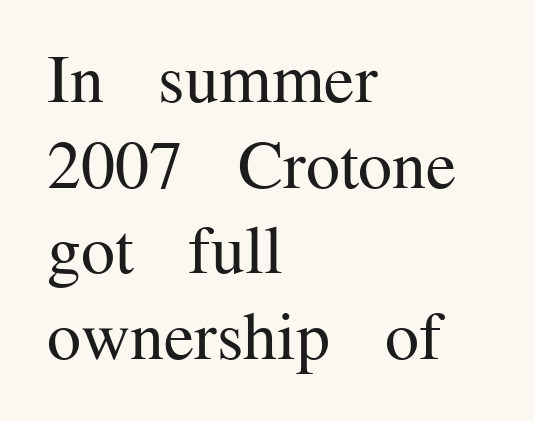
{"serif": "yes", "italic": "no", "bold": "no", "weight": "regular", "width": "normal", "stroke_contrast": "medium", "x_height": "medium", "monospaced": "no", "underline": "no", "align": "left", "line_spacing": "normal", "line_spacing_ratio": 1.26, "letter_spacing": "normal", "letter_spacing_em": 0.0, "glyph_px": 68}
